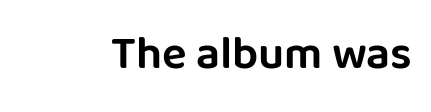
{"serif": "no", "italic": "no", "width": "normal", "stroke_contrast": "low", "x_height": "large", "monospaced": "no", "underline": "no", "letter_spacing": "normal", "letter_spacing_em": 0.0, "glyph_px": 46}
